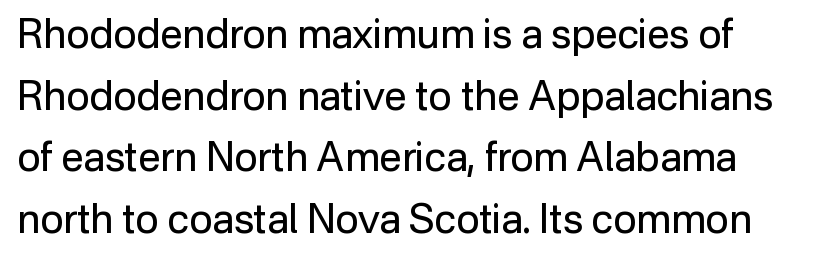
{"serif": "no", "italic": "no", "bold": "no", "weight": "regular", "width": "normal", "stroke_contrast": "low", "x_height": "medium", "monospaced": "no", "underline": "no", "line_spacing": "normal", "line_spacing_ratio": 1.54, "letter_spacing": "normal", "letter_spacing_em": 0.0, "glyph_px": 40}
